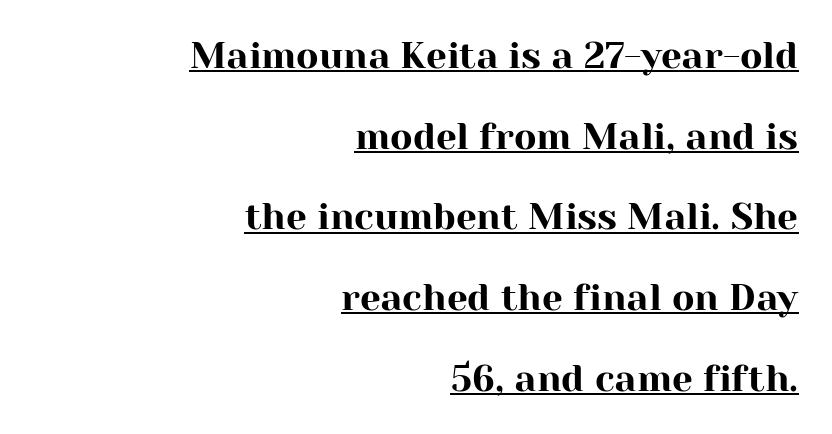
{"serif": "yes", "italic": "no", "width": "normal", "stroke_contrast": "high", "x_height": "medium", "monospaced": "no", "underline": "yes", "align": "right", "line_spacing": "loose", "line_spacing_ratio": 2.18, "letter_spacing": "normal", "letter_spacing_em": 0.0, "glyph_px": 37}
